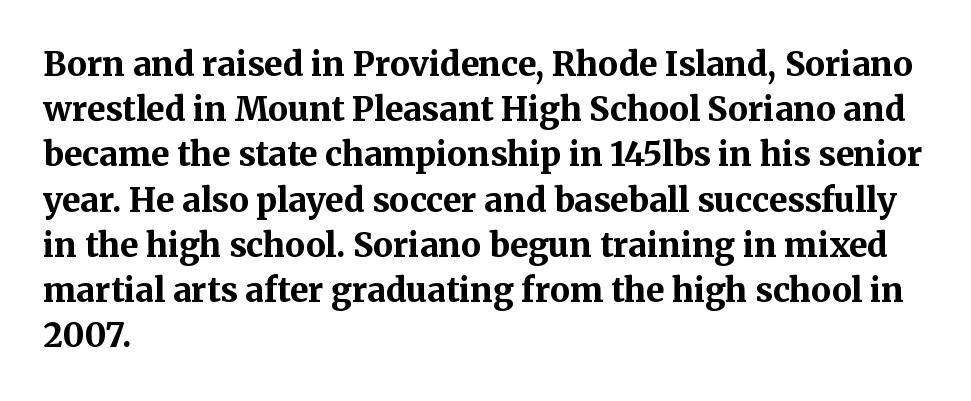
The image shows 33 px bold serif type, upright; set left-aligned, normal line spacing (1.37x), normal letter spacing, not underlined; medium stroke contrast and a medium x-height.
